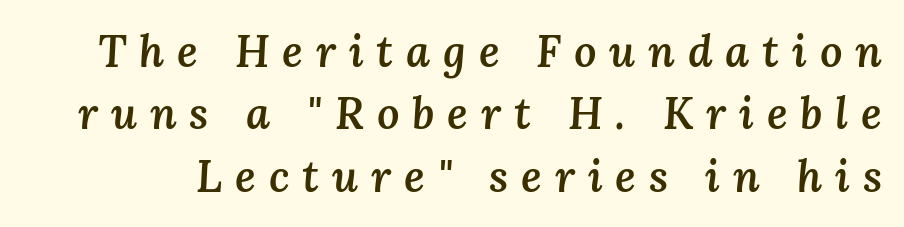
{"italic": "yes", "lean": "right", "slant_degrees": 3, "bold": "semi", "weight": "semibold", "width": "normal", "stroke_contrast": "medium", "x_height": "medium", "monospaced": "no", "underline": "no", "line_spacing": "normal", "line_spacing_ratio": 1.42, "letter_spacing": "wide", "letter_spacing_em": 0.29, "glyph_px": 44}
